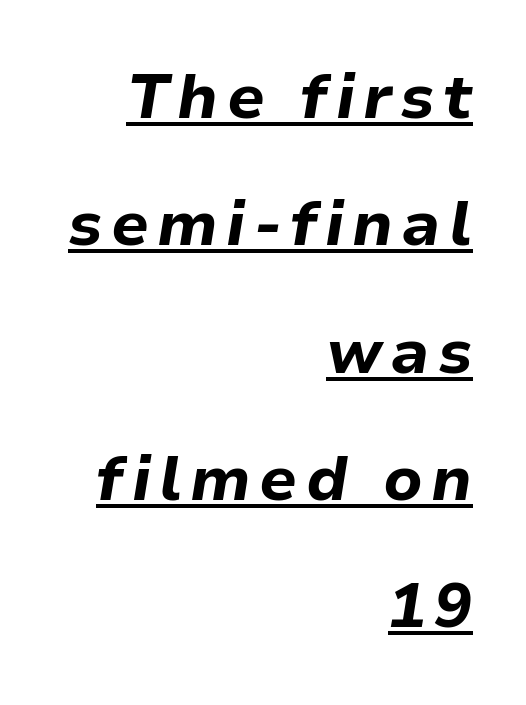
{"italic": "yes", "lean": "right", "slant_degrees": 9, "bold": "yes", "weight": "bold", "width": "normal", "stroke_contrast": "low", "x_height": "medium", "monospaced": "no", "underline": "yes", "align": "right", "line_spacing": "loose", "line_spacing_ratio": 2.02, "glyph_px": 63}
